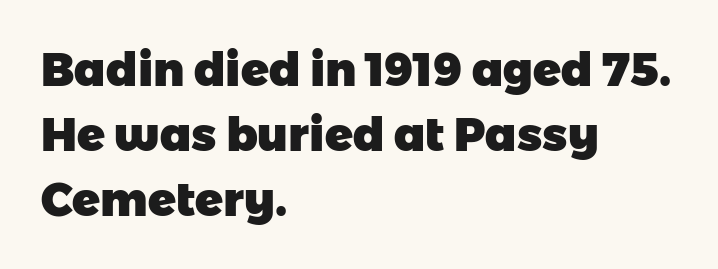
{"serif": "no", "bold": "yes", "weight": "heavy", "width": "normal", "stroke_contrast": "low", "x_height": "medium", "monospaced": "no", "underline": "no", "align": "left", "line_spacing": "normal", "line_spacing_ratio": 1.41, "letter_spacing": "normal", "letter_spacing_em": 0.0, "glyph_px": 46}
